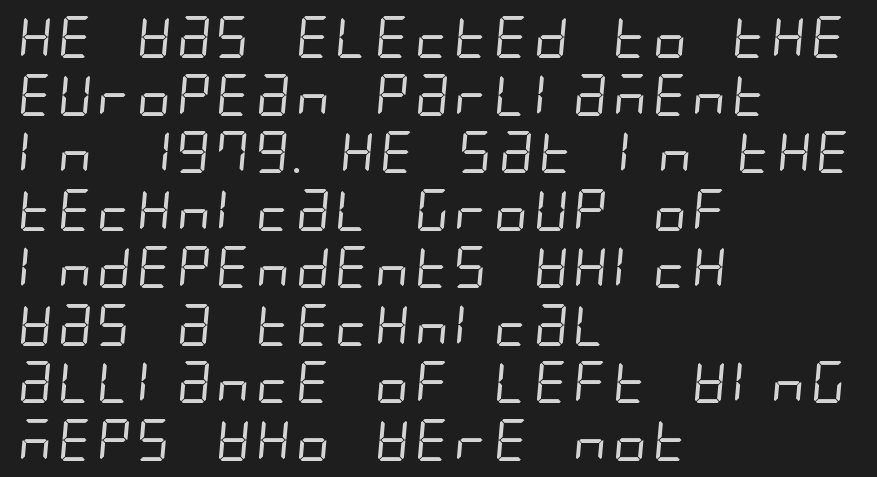
Any mark beneath the type? The region is blank. Vertically, the passage feels balanced, rows spaced as you'd expect. The text block is weighted toward the left margin, trailing off unevenly rightward. This rendering leaves character spacing at its baseline value. Serif or sans? Sans — the stroke terminals are bare.
